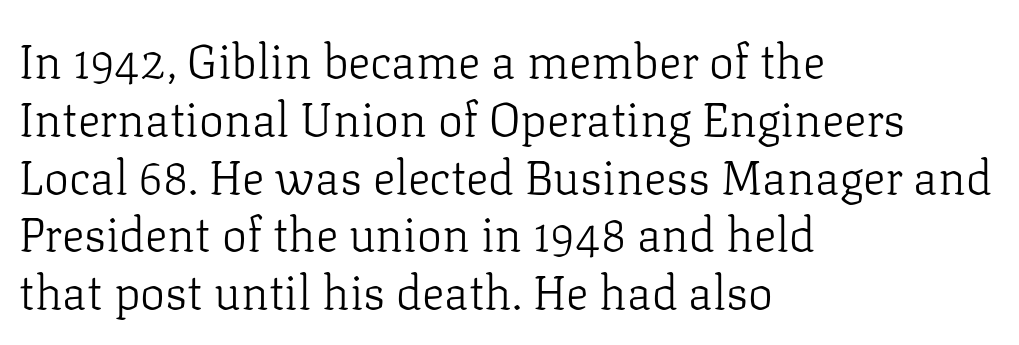
Q: Is the text bold? A: No.
Q: Is the text italic (slanted)? A: No, it is upright.
Q: Is the typeface a serif or a sans-serif typeface? A: Serif.
Q: Is the text underlined? A: No.
Q: How is the paragraph aligned? A: Left-aligned.
Q: Is the spacing between letters normal or unusually wide? A: Normal.
Q: Width (condensed, normal, or wide)? A: Normal.
Q: Stroke contrast? A: Low.
Q: x-height? A: Medium.
Q: Monospaced? A: No.
